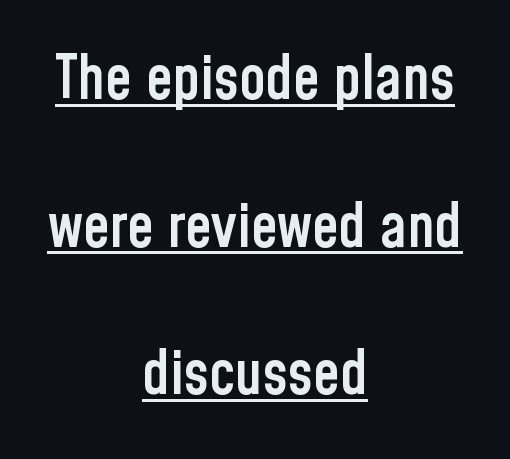
The rendering uses natural spacing where letterforms have individual widths. The rendering uses a semibold face; strokes are thickened but not to full bold. Caption: lettering with a line underneath. Here the glyphs are tracked normally, forming tight word shapes. A student would call this center alignment; a typographer would say set centered. Each new line begins a long way beneath the previous one.
